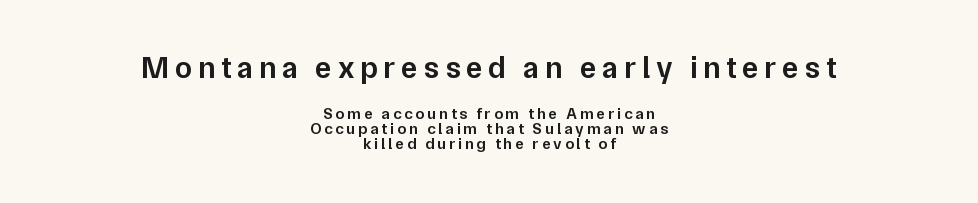
This is moderately heavy type, rendered in semibold. These lines are composed in type without serifs. The string is rendered with underlining switched off. Varying glyph widths throughout — classic text-font behaviour.
